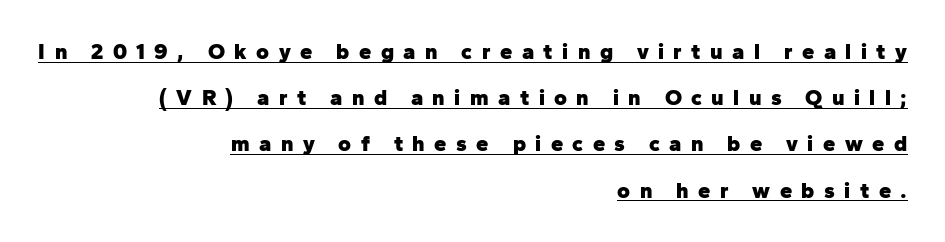
The lettering is marked with a stroke running underneath it. The paragraph has a hard right edge and a soft left edge. In terms of posture, this sample is upright. Is the type bold? Yes — the strokes are clearly thick and heavy. Vertically, the passage feels expansive, rows floating well apart.
